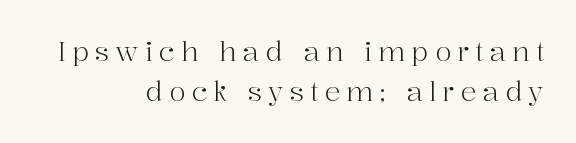
Q: Is the text bold? A: No.
Q: Is the text italic (slanted)? A: No, it is upright.
Q: Is the text underlined? A: No.
Q: How is the paragraph aligned? A: Right-aligned.
Q: Is the spacing between letters normal or unusually wide? A: Unusually wide.
Q: Is the spacing between lines tight, normal or loose? A: Normal.
